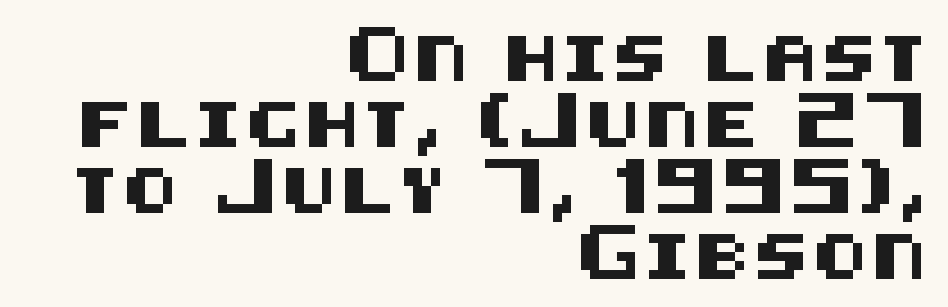
One glance says typical: line gaps are just what's usual. The area under the type is left untouched. Unlike a traditional serif, this face leaves its strokes unadorned. Each line ends at the same right margin while the left side varies.
